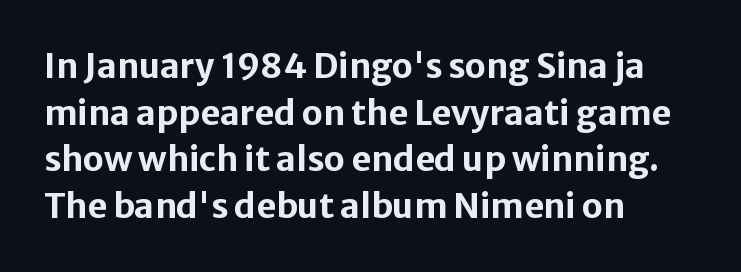
The typeface chosen for these lines omits serifs. The designer left line spacing at the default. The strokes are fattened all the way to bold. Think of a printed novel: that variable character pitch is what you see here. The ragged edge is on the right, which tells us the setting is flush left.
